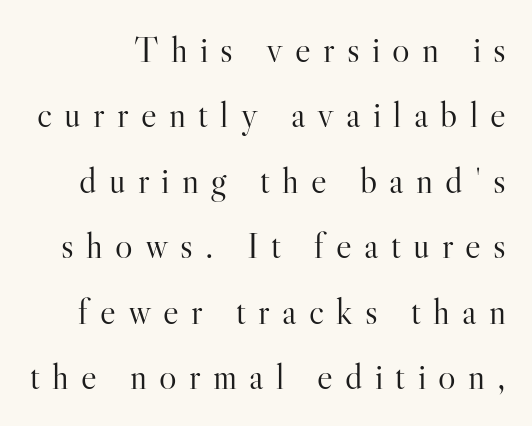
{"serif": "yes", "italic": "no", "bold": "no", "weight": "light", "width": "normal", "stroke_contrast": "high", "x_height": "small", "monospaced": "no", "underline": "no", "line_spacing_ratio": 1.77, "letter_spacing": "wide", "letter_spacing_em": 0.33, "glyph_px": 37}
